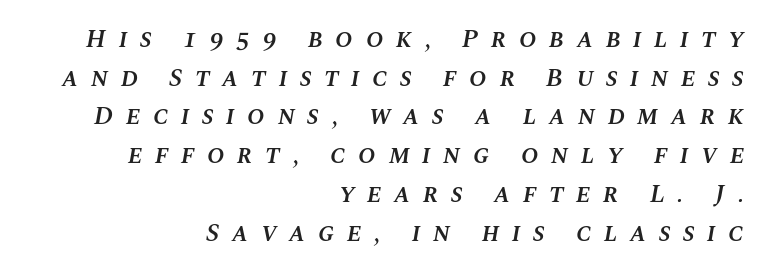
A student would call this right alignment; a typographer would say flush right, rag left. Yep, that's italic — everything's leaning. Successive baselines arrive at the customary interval. Honestly, there is no underline to notice here at all.
